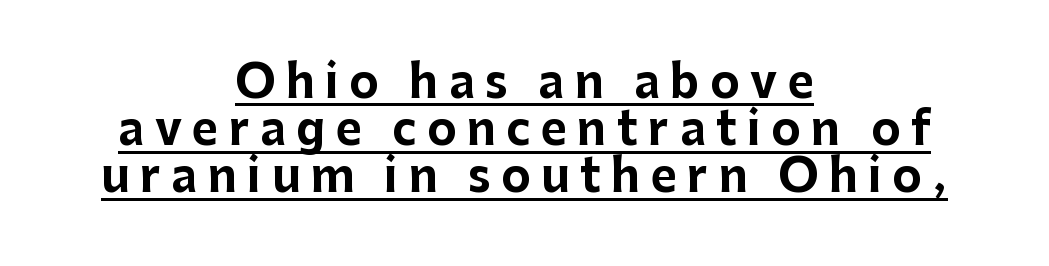
The image shows 45 px bold sans-serif type, upright; set centered, tight line spacing (1.05x), unusually wide letter spacing (+0.23 em), underlined; low stroke contrast and a medium x-height.
